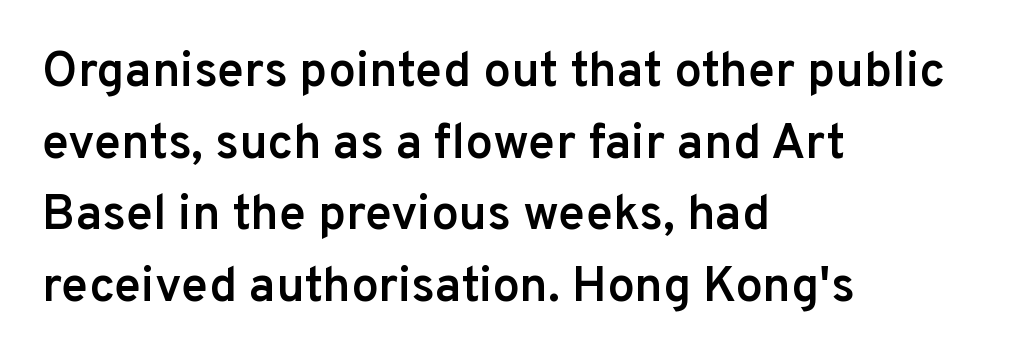
The image shows 49 px semibold sans-serif type, upright; set left-aligned, normal line spacing (1.46x), normal letter spacing, not underlined; low stroke contrast and a medium x-height.
